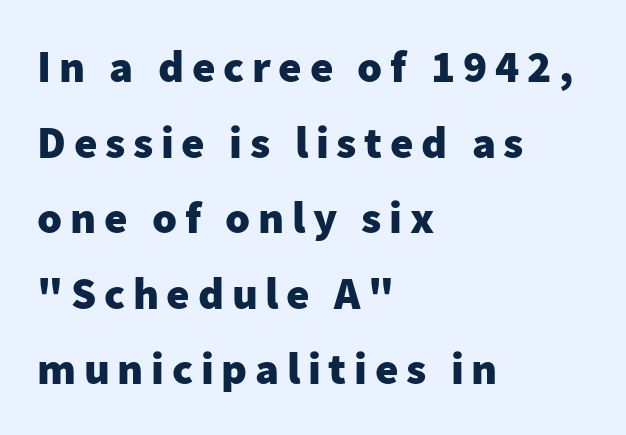
{"serif": "no", "italic": "no", "bold": "yes", "weight": "heavy", "width": "normal", "stroke_contrast": "low", "x_height": "medium", "monospaced": "no", "underline": "no", "align": "left", "line_spacing": "normal", "line_spacing_ratio": 1.68, "glyph_px": 45}
